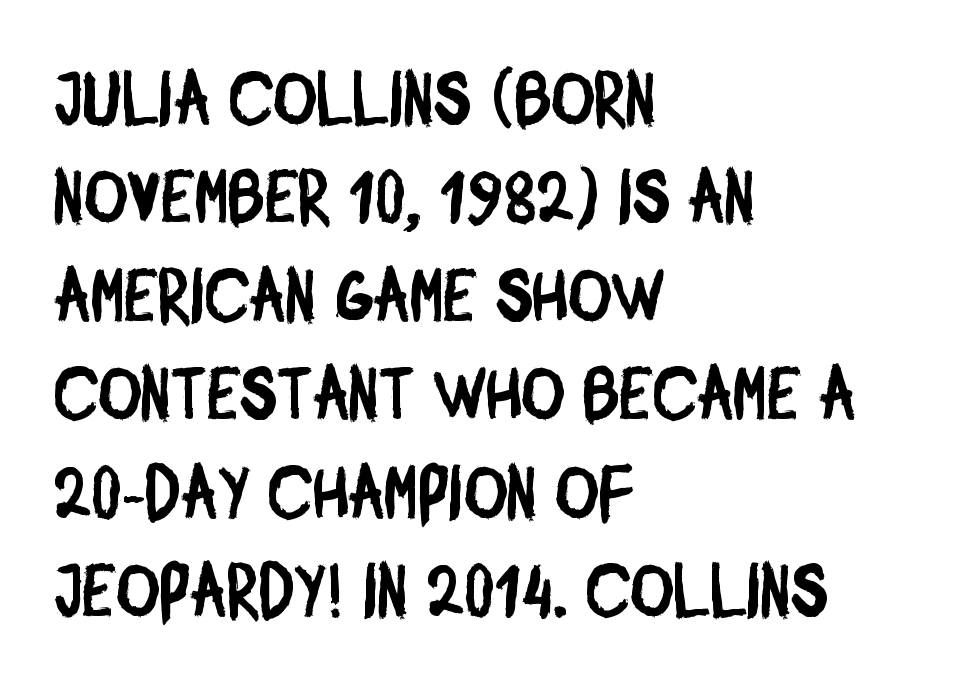
The face used here is proportionally spaced, like ordinary book or web type. Short and long lines alike share a common starting point at left. Regarding serifs, this sample does without them. In terms of letterspacing, this is plain default setting. The string is rendered with underlining switched off. What's the leading like? Ordinary, nothing unusual.
